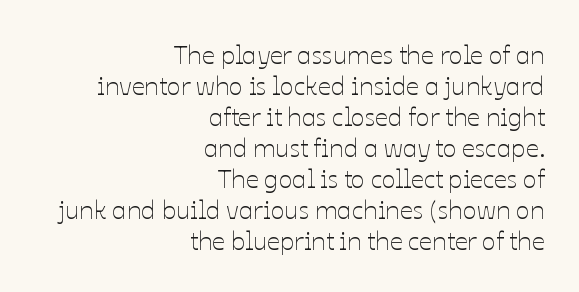
Q: Is the text bold? A: No.
Q: Is the text italic (slanted)? A: No, it is upright.
Q: Is the text underlined? A: No.
Q: How is the paragraph aligned? A: Right-aligned.
Q: Is the spacing between letters normal or unusually wide? A: Normal.
